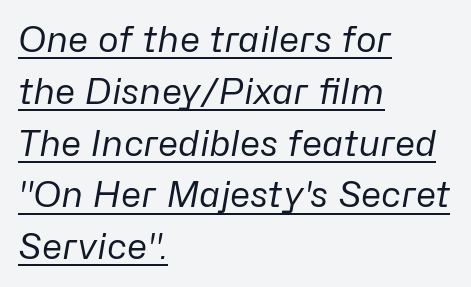
Caption: standard tracking, unaltered. Stroke mass is kept to a normal reading level or below. A typesetter would call this leading conventional body-copy spacing. Each letter keeps its own natural width here, so spacing adapts to shape. Typeset ragged right — the left edge is the straight one.
